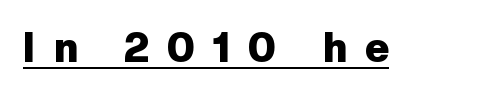
The image shows 41 px heavy sans-serif type, upright; set unusually wide letter spacing (+0.45 em), underlined; low stroke contrast and a medium x-height.
